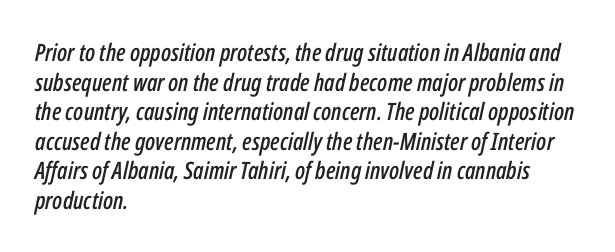
The image shows 24 px text type, italic (leaning right); set left-aligned, line spacing 1.23x, normal letter spacing, not underlined.
